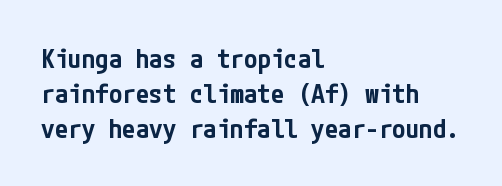
{"italic": "no", "bold": "semi", "underline": "no", "align": "left", "line_spacing": "normal", "line_spacing_ratio": 1.29, "letter_spacing": "normal", "letter_spacing_em": 0.0, "glyph_px": 27}
